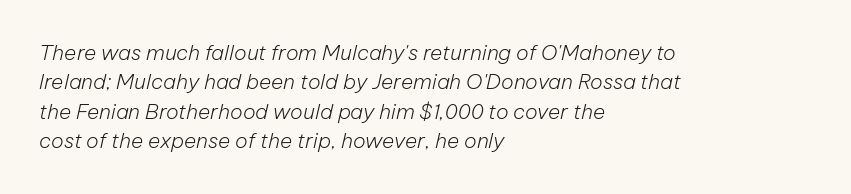
{"italic": "yes", "lean": "right", "slant_degrees": 12, "bold": "no", "underline": "no", "align": "left", "line_spacing": "normal", "line_spacing_ratio": 1.4, "letter_spacing": "normal", "letter_spacing_em": 0.0, "glyph_px": 21}
